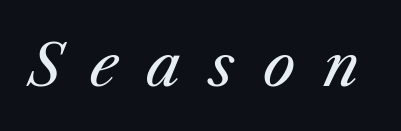
This sample uses expanded letter spacing, leaving extra air between glyphs. Is the type slanted? Yes — the strokes lean at a clear angle. The passage shown is typed in a proportional face where columns would drift. The weight would be labelled regular, book, light, or lighter still. The specimen omits any rule beneath the text block's lines.
